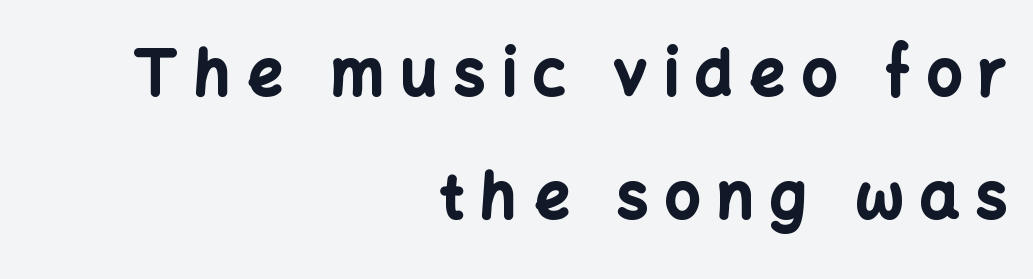
{"serif": "no", "italic": "no", "bold": "yes", "weight": "bold", "width": "normal", "stroke_contrast": "low", "x_height": "medium", "monospaced": "no", "underline": "no", "align": "right", "line_spacing": "loose", "line_spacing_ratio": 1.98, "letter_spacing": "wide", "letter_spacing_em": 0.27, "glyph_px": 62}
